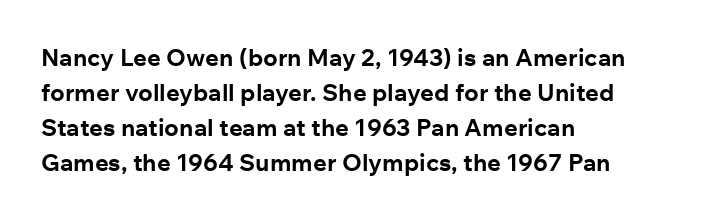
{"italic": "no", "bold": "yes", "underline": "no", "align": "left", "line_spacing": "normal", "line_spacing_ratio": 1.46, "letter_spacing": "normal", "letter_spacing_em": 0.0, "glyph_px": 24}
